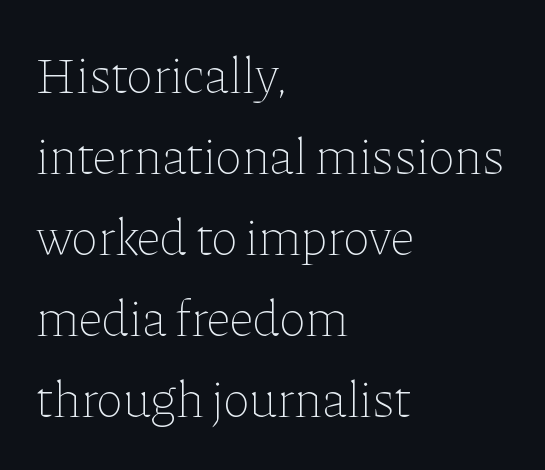
The image shows 51 px thin type, upright; set left-aligned, normal line spacing (1.59x), normal letter spacing, not underlined; low stroke contrast and a medium x-height.
